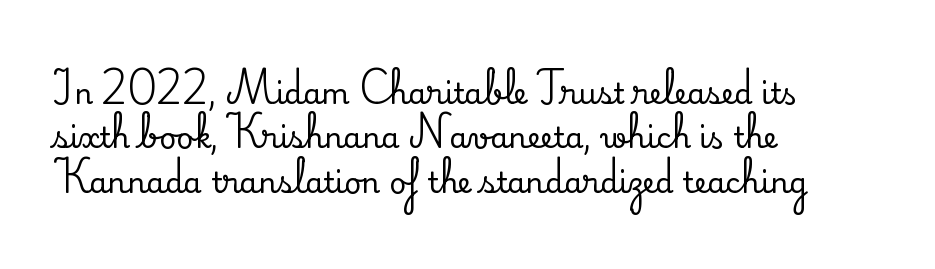
Note: serifs present on the glyphs. Each line starts at the same left margin while the right side varies. The letters sit at their default tracking, neither squeezed nor spread. The type sits square on the baseline with zero lean. The face used here is proportionally spaced, like ordinary book or web type.
